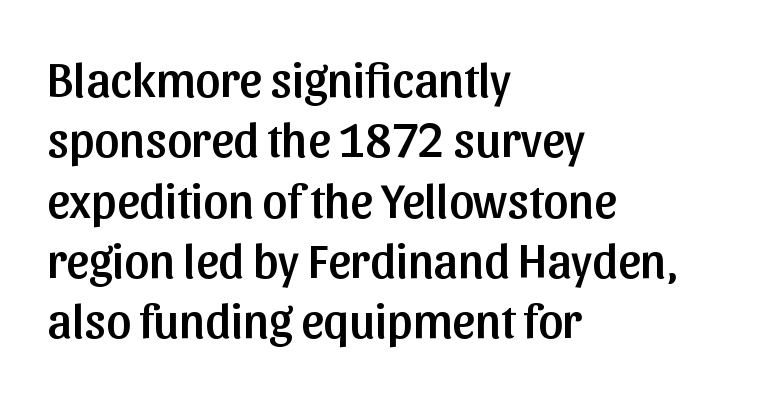
Q: Is the text italic (slanted)? A: No, it is upright.
Q: Is the typeface a serif or a sans-serif typeface? A: Sans-serif.
Q: Is the text underlined? A: No.
Q: How is the paragraph aligned? A: Left-aligned.
Q: Is the spacing between letters normal or unusually wide? A: Normal.
Q: Width (condensed, normal, or wide)? A: Normal.
Q: Stroke contrast? A: Low.
Q: x-height? A: Medium.
Q: Monospaced? A: No.
